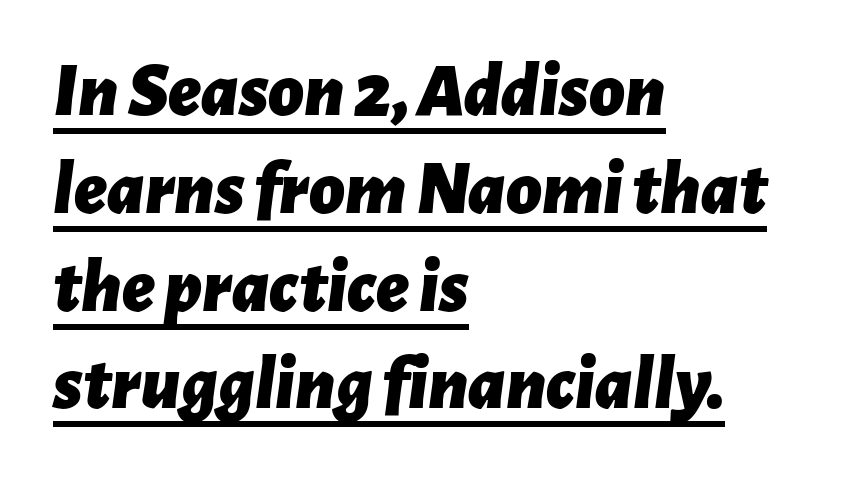
The image shows 77 px bold type, italic (leaning right); set left-aligned, normal line spacing (1.27x), normal letter spacing, underlined; low stroke contrast and a medium x-height.
